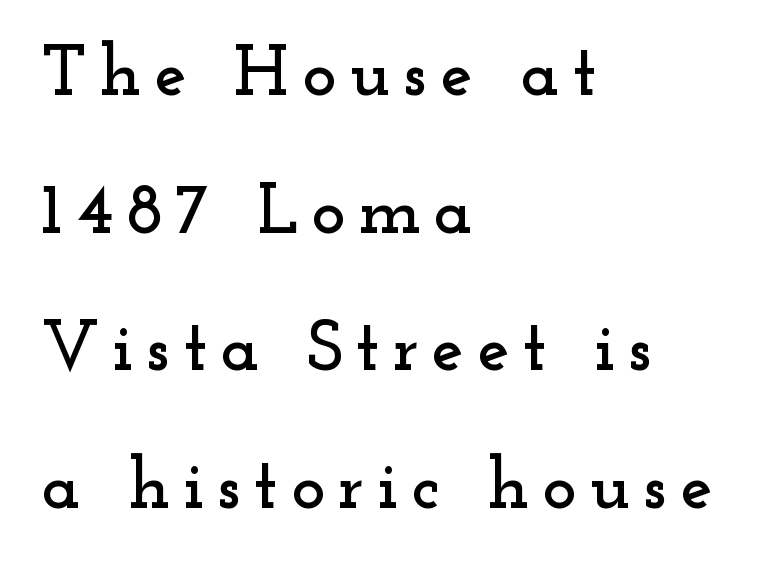
The typeface chosen for these lines features serifs. Widely set lines give the paragraph a tall, airy silhouette. The paragraph has a hard left edge and a soft right edge. The space directly below the letters is spotless. This sample has the flowing, uneven cadence of proportional lettering. This sample uses an upright cut, with every glyph sitting square on the baseline.
